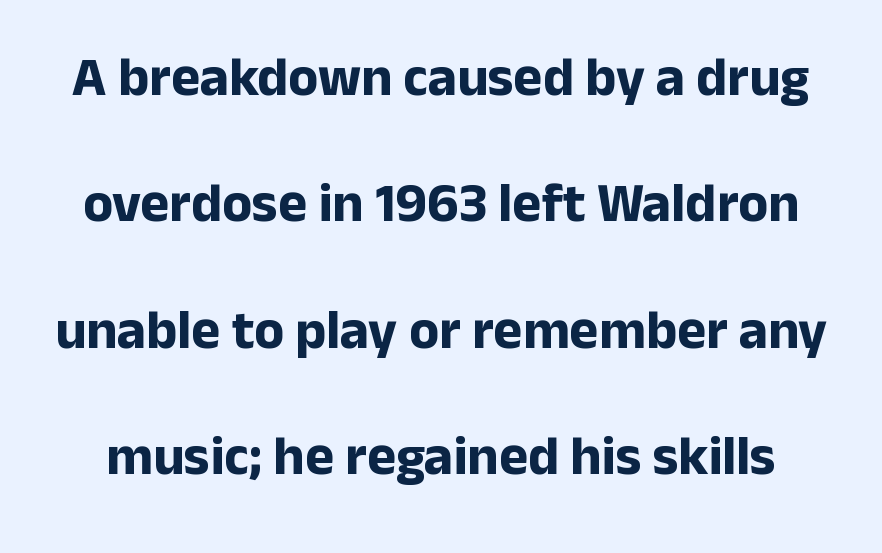
The image shows 55 px bold sans-serif type, upright; set loose line spacing (2.3x), normal letter spacing, not underlined; low stroke contrast and a medium x-height.
